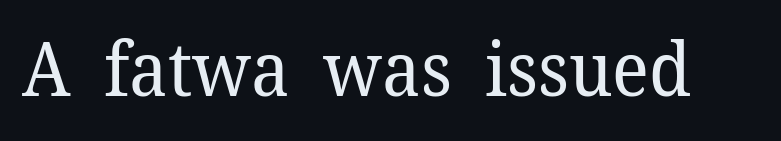
{"serif": "yes", "italic": "no", "bold": "no", "weight": "regular", "width": "normal", "stroke_contrast": "low", "x_height": "medium", "monospaced": "no", "underline": "no", "letter_spacing": "normal", "letter_spacing_em": 0.0, "glyph_px": 74}
